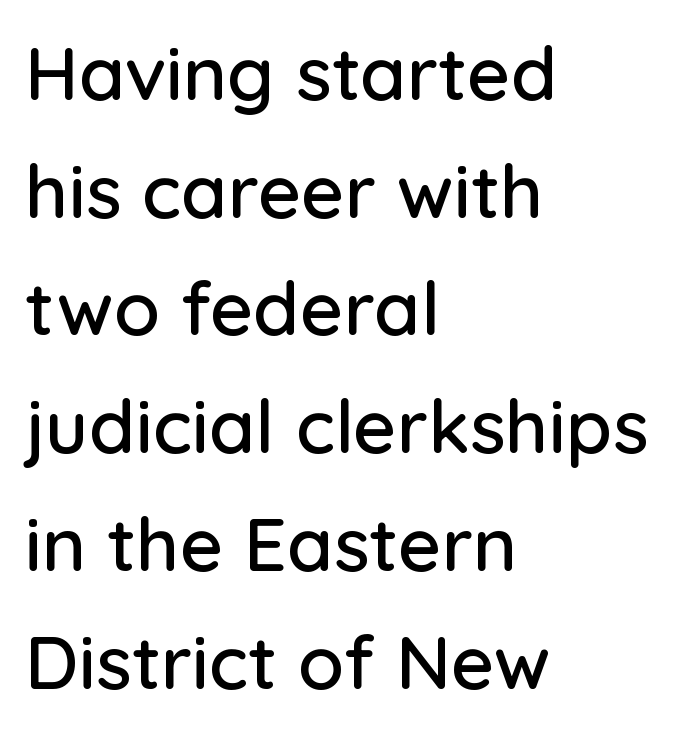
The image shows 75 px sans-serif type, upright; set left-aligned, normal line spacing (1.57x), normal letter spacing, not underlined; low stroke contrast and a medium x-height.
